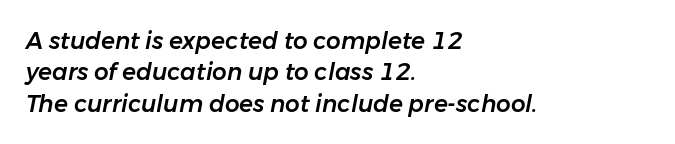
Q: Is the text italic (slanted)? A: Yes, it leans right by about 11 degrees.
Q: Is the text underlined? A: No.
Q: How is the paragraph aligned? A: Left-aligned.
Q: Is the spacing between letters normal or unusually wide? A: Normal.
Q: Is the spacing between lines tight, normal or loose? A: Normal.
